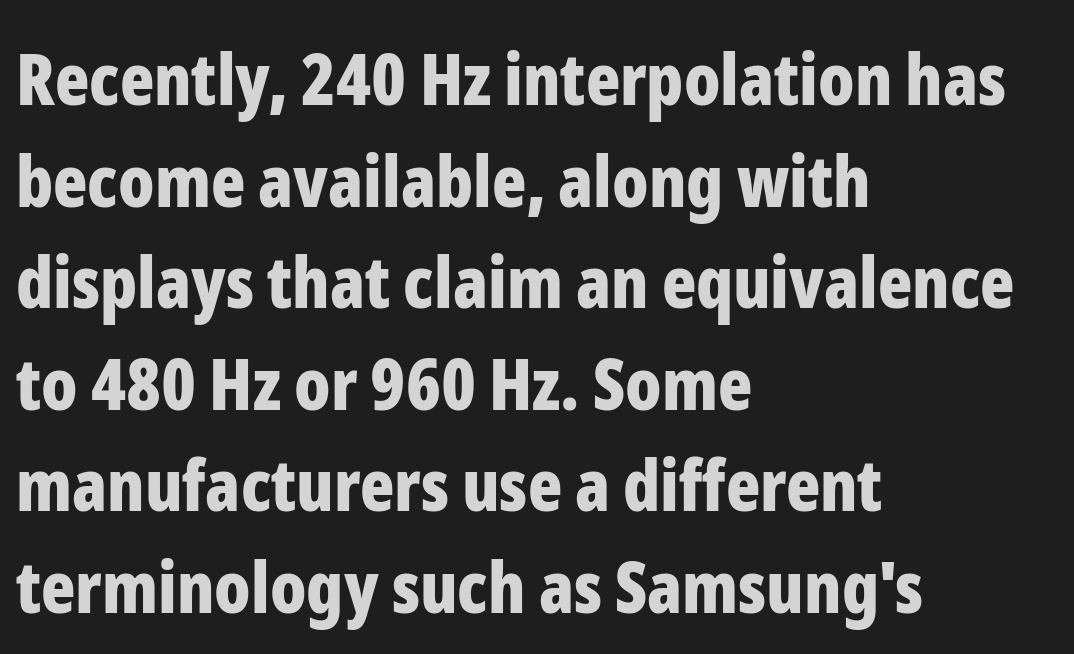
{"serif": "no", "italic": "no", "bold": "yes", "weight": "bold", "width": "condensed", "stroke_contrast": "low", "x_height": "medium", "monospaced": "no", "underline": "no", "align": "left", "line_spacing": "normal", "line_spacing_ratio": 1.43, "letter_spacing": "normal", "letter_spacing_em": 0.0, "glyph_px": 71}
